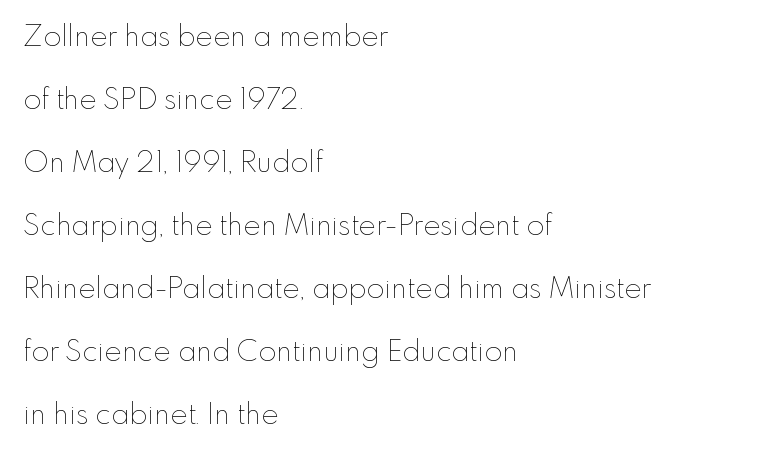
Q: Is the text bold? A: No.
Q: Is the text italic (slanted)? A: No, it is upright.
Q: Is the text underlined? A: No.
Q: How is the paragraph aligned? A: Left-aligned.
Q: Is the spacing between letters normal or unusually wide? A: Normal.
Q: Is the spacing between lines tight, normal or loose? A: Loose.
Q: Width (condensed, normal, or wide)? A: Normal.
Q: Stroke contrast? A: Low.
Q: x-height? A: Small.
Q: Monospaced? A: No.
